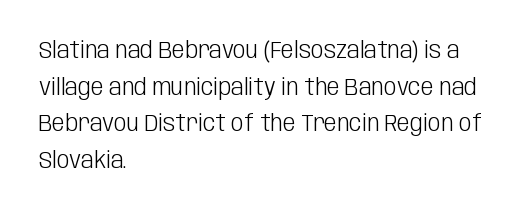
Notice how descenders clear the ascenders below comfortably — that's standard leading. Heft: none added — not bold. Posture: upright roman. The tracking reads as untouched default to a designer's eye. If you drew a ruler down the left edge, every line would touch it.
